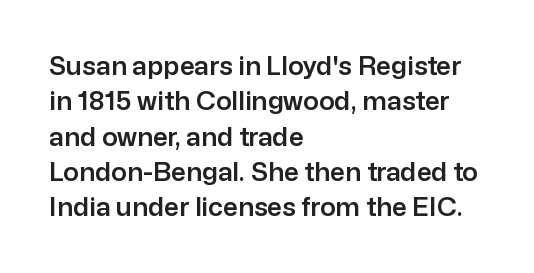
The image shows 26 px text type, upright; set left-aligned, normal line spacing (1.36x), normal letter spacing, not underlined.
